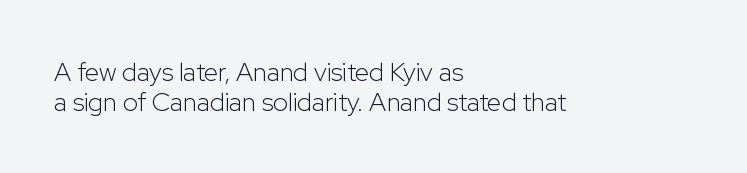
Q: Is the text bold? A: No.
Q: Is the text italic (slanted)? A: No, it is upright.
Q: Is the text underlined? A: No.
Q: How is the paragraph aligned? A: Left-aligned.
Q: Is the spacing between letters normal or unusually wide? A: Normal.
Q: Is the spacing between lines tight, normal or loose? A: Tight.
